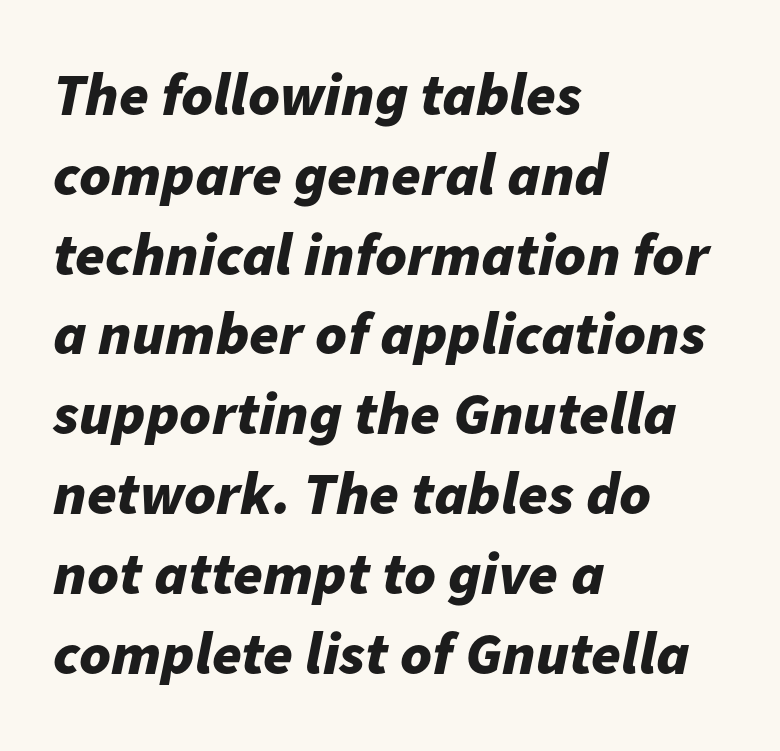
Q: Is the text bold? A: Yes.
Q: Is the text italic (slanted)? A: Yes, it leans right by about 11 degrees.
Q: Is the text underlined? A: No.
Q: How is the paragraph aligned? A: Left-aligned.
Q: Is the spacing between letters normal or unusually wide? A: Normal.
Q: Is the spacing between lines tight, normal or loose? A: Normal.
Q: Width (condensed, normal, or wide)? A: Normal.
Q: Stroke contrast? A: Low.
Q: x-height? A: Medium.
Q: Monospaced? A: No.
